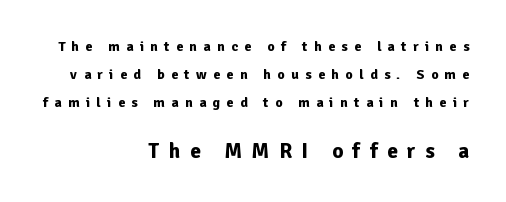
{"italic": "no", "bold": "yes", "underline": "no", "align": "right", "line_spacing": "loose", "line_spacing_ratio": 2.0, "letter_spacing": "wide", "letter_spacing_em": 0.46, "larger_block": "second", "size_ratio": 1.5, "glyph_px": 21}
